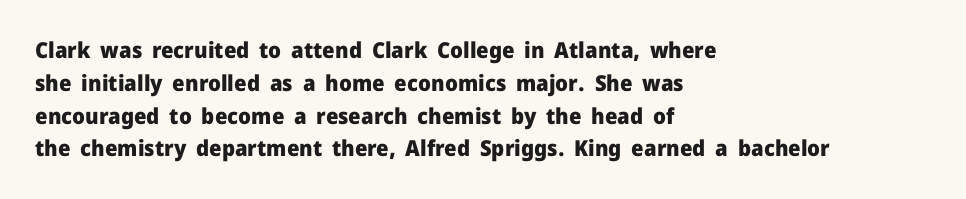
Nobody touched the tracking dial on this one. Alignment: flush left. Tall strokes in this sample are plumb rather than angled. Weight: bold.
